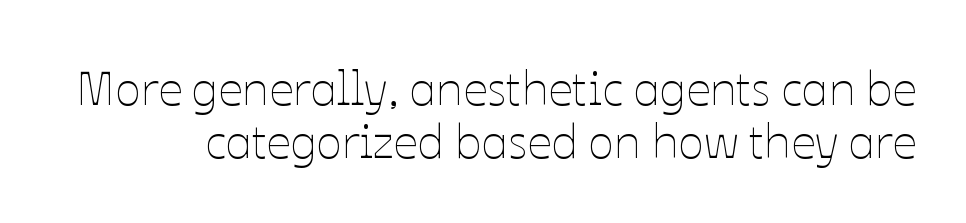
These lines are rendered in a variable-pitch font. Inter-character spacing is left at the font's built-in metrics. It's the straight-up-and-down kind of type. Unbolded letterforms with no extra heft. Unmarked baselines from the first word to the last. Regarding leading, the lines here are crowded together.
